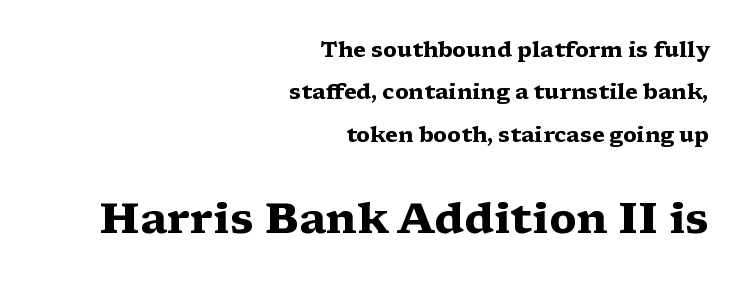
Q: Is the text bold? A: Yes.
Q: Is the text italic (slanted)? A: No, it is upright.
Q: Is the typeface a serif or a sans-serif typeface? A: Serif.
Q: Is the text underlined? A: No.
Q: How is the paragraph aligned? A: Right-aligned.
Q: Is the spacing between letters normal or unusually wide? A: Normal.
Q: Is the spacing between lines tight, normal or loose? A: Loose.
Q: Which block of text is set in a larger size, the first (top) or the second (bottom)? A: The second (bottom) one.
Q: Width (condensed, normal, or wide)? A: Wide.
Q: Stroke contrast? A: Medium.
Q: x-height? A: Medium.
Q: Monospaced? A: No.
